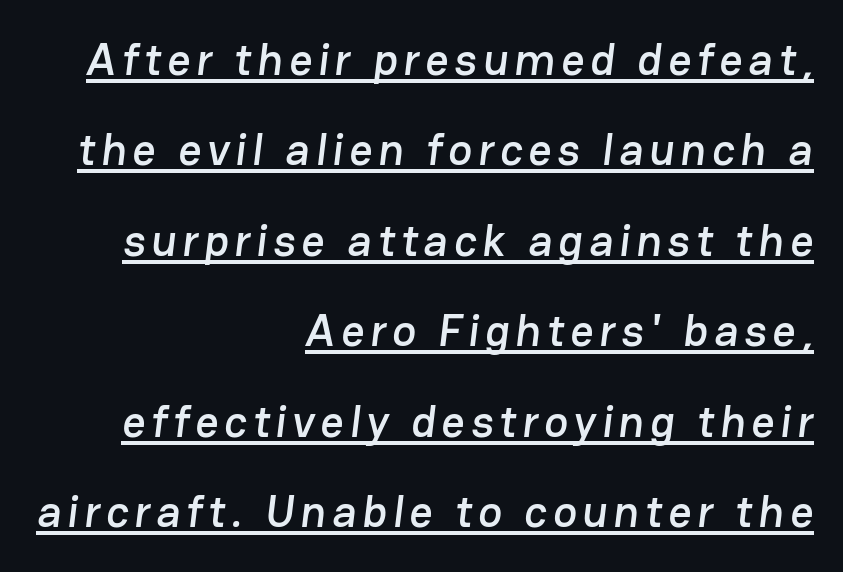
Q: Is the typeface a serif or a sans-serif typeface? A: Sans-serif.
Q: Is the text underlined? A: Yes.
Q: How is the paragraph aligned? A: Right-aligned.
Q: Is the spacing between lines tight, normal or loose? A: Loose.
Q: Width (condensed, normal, or wide)? A: Normal.
Q: Stroke contrast? A: Low.
Q: x-height? A: Medium.
Q: Monospaced? A: No.
